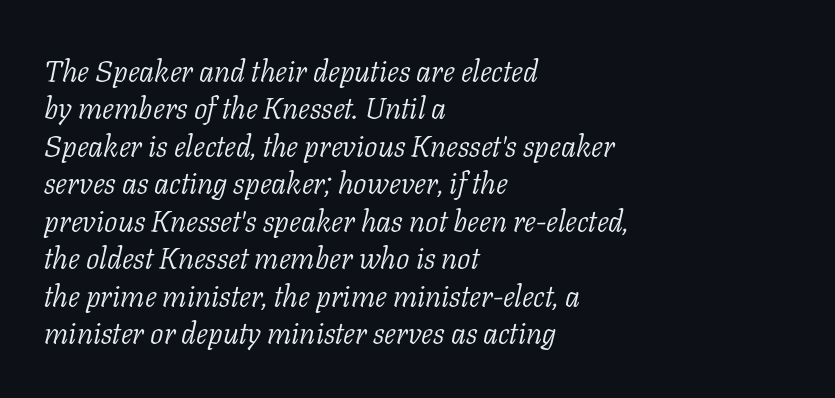
The image shows 30 px light serif type, italic (leaning right); set left-aligned, normal line spacing (1.25x), normal letter spacing, not underlined; low stroke contrast and a medium x-height.
